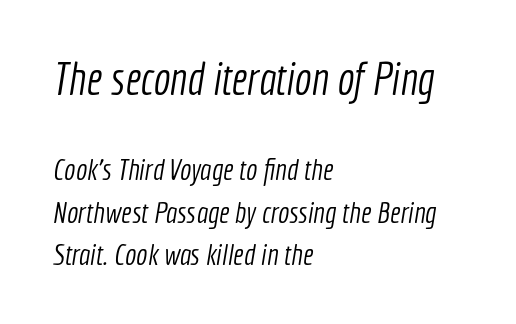
{"serif": "no", "bold": "no", "weight": "light", "width": "condensed", "x_height": "medium", "monospaced": "no", "underline": "no", "align": "left", "line_spacing": "normal", "line_spacing_ratio": 1.41, "letter_spacing": "normal", "letter_spacing_em": 0.0, "larger_block": "first", "size_ratio": 1.5, "glyph_px": 45}
